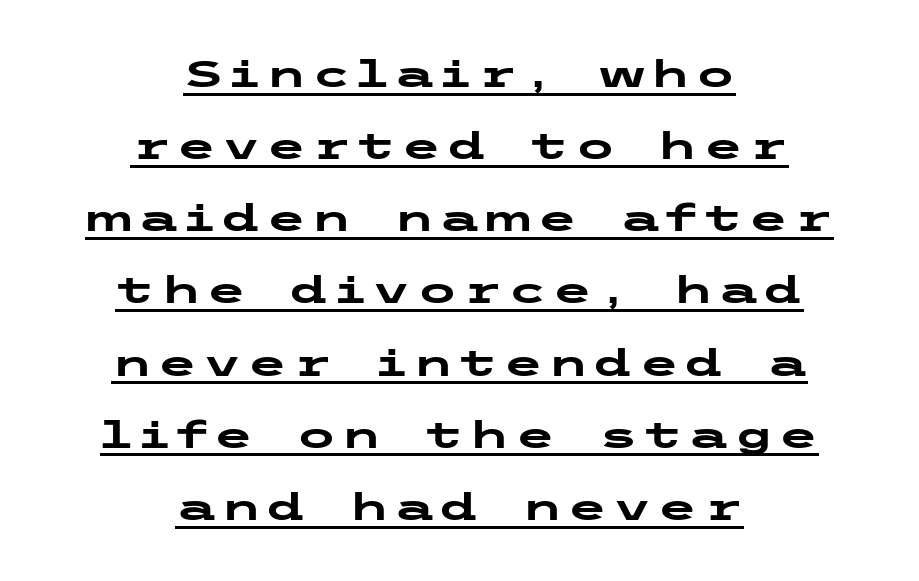
Q: Is the text bold? A: Yes.
Q: Is the text italic (slanted)? A: No, it is upright.
Q: Is the typeface a serif or a sans-serif typeface? A: Sans-serif.
Q: Is the text underlined? A: Yes.
Q: How is the paragraph aligned? A: Centered.
Q: Is the spacing between lines tight, normal or loose? A: Loose.
Q: Width (condensed, normal, or wide)? A: Wide.
Q: Stroke contrast? A: Low.
Q: x-height? A: Medium.
